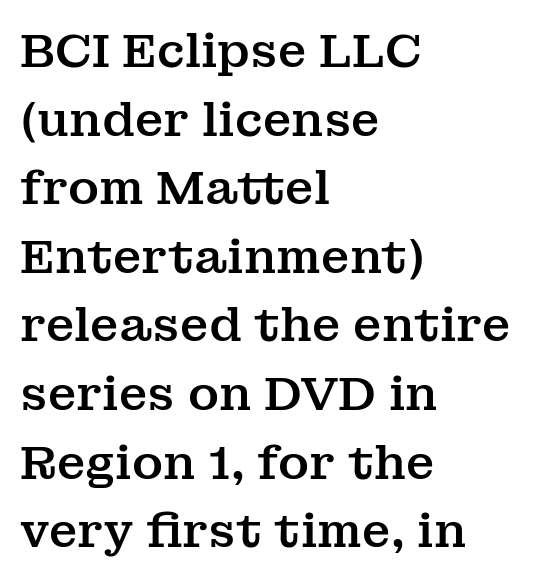
Q: Is the text italic (slanted)? A: No, it is upright.
Q: Is the typeface a serif or a sans-serif typeface? A: Serif.
Q: Is the text underlined? A: No.
Q: How is the paragraph aligned? A: Left-aligned.
Q: Is the spacing between letters normal or unusually wide? A: Normal.
Q: Is the spacing between lines tight, normal or loose? A: Normal.
Q: Width (condensed, normal, or wide)? A: Normal.
Q: Stroke contrast? A: Medium.
Q: x-height? A: Medium.
Q: Monospaced? A: No.
